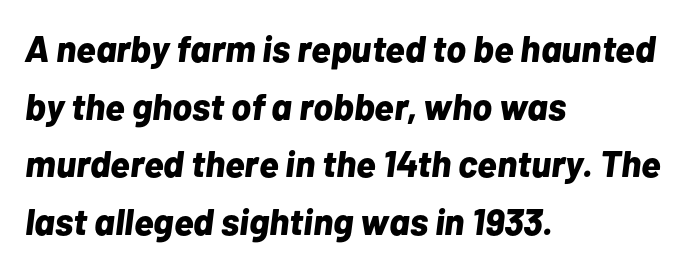
The image shows 37 px bold type, italic (leaning right); set left-aligned, normal line spacing (1.56x), normal letter spacing, not underlined; low stroke contrast and a medium x-height.
